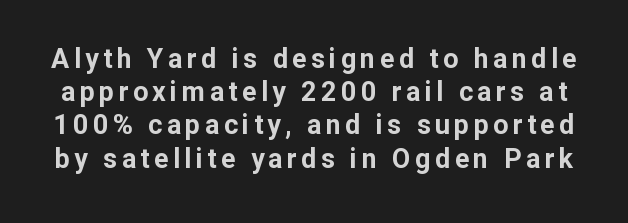
{"italic": "no", "bold": "yes", "underline": "no", "line_spacing_ratio": 1.23, "glyph_px": 27}
